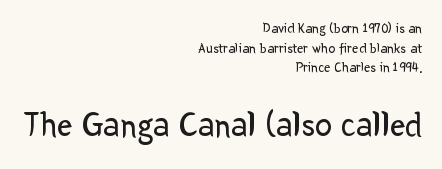
Q: Is the text bold? A: No.
Q: Is the text italic (slanted)? A: No, it is upright.
Q: Is the typeface a serif or a sans-serif typeface? A: Sans-serif.
Q: Is the text underlined? A: No.
Q: How is the paragraph aligned? A: Right-aligned.
Q: Is the spacing between letters normal or unusually wide? A: Normal.
Q: Is the spacing between lines tight, normal or loose? A: Normal.
Q: Which block of text is set in a larger size, the first (top) or the second (bottom)? A: The second (bottom) one.
Q: Width (condensed, normal, or wide)? A: Normal.
Q: Stroke contrast? A: Low.
Q: x-height? A: Medium.
Q: Monospaced? A: No.
